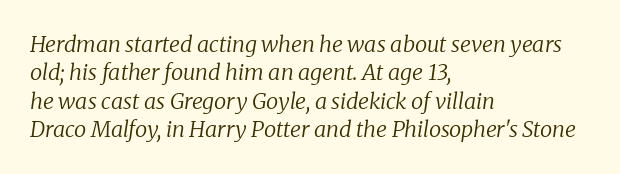
Q: Is the text bold? A: No.
Q: Is the text italic (slanted)? A: Yes, it leans right by about 8 degrees.
Q: Is the text underlined? A: No.
Q: How is the paragraph aligned? A: Left-aligned.
Q: Is the spacing between letters normal or unusually wide? A: Normal.
Q: Is the spacing between lines tight, normal or loose? A: Normal.
